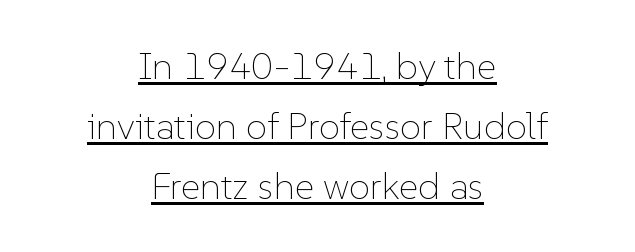
Q: Is the text bold? A: No.
Q: Is the text italic (slanted)? A: No, it is upright.
Q: Is the text underlined? A: Yes.
Q: How is the paragraph aligned? A: Centered.
Q: Is the spacing between letters normal or unusually wide? A: Normal.
Q: Is the spacing between lines tight, normal or loose? A: Normal.
Q: Width (condensed, normal, or wide)? A: Normal.
Q: Stroke contrast? A: Low.
Q: x-height? A: Medium.
Q: Monospaced? A: No.
